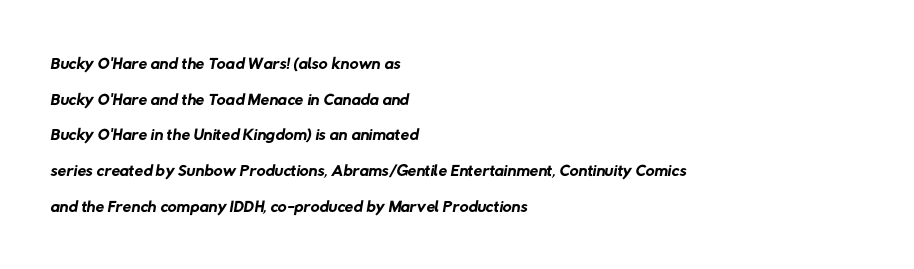
The line-height multiplier appears to be the usual default. Descenders hang freely into open space. These lines are set flush left with a ragged right edge. The weight would be labelled regular, book, light, or lighter still.
